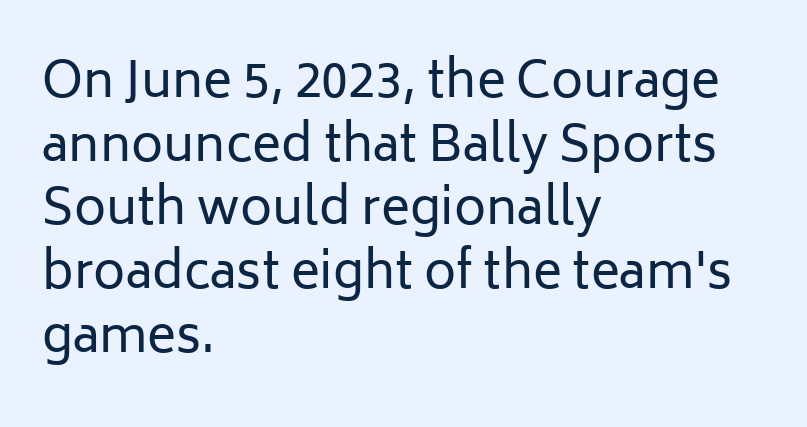
{"serif": "no", "italic": "no", "bold": "no", "weight": "regular", "width": "normal", "stroke_contrast": "low", "x_height": "medium", "monospaced": "no", "underline": "no", "align": "left", "line_spacing": "normal", "line_spacing_ratio": 1.3, "letter_spacing": "normal", "letter_spacing_em": 0.0, "glyph_px": 49}
